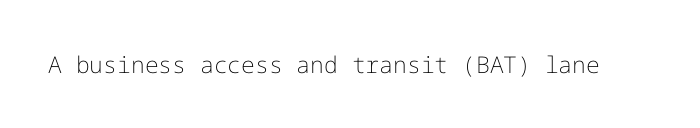
{"italic": "no", "bold": "no", "underline": "no", "letter_spacing": "normal", "letter_spacing_em": 0.0, "glyph_px": 23}
